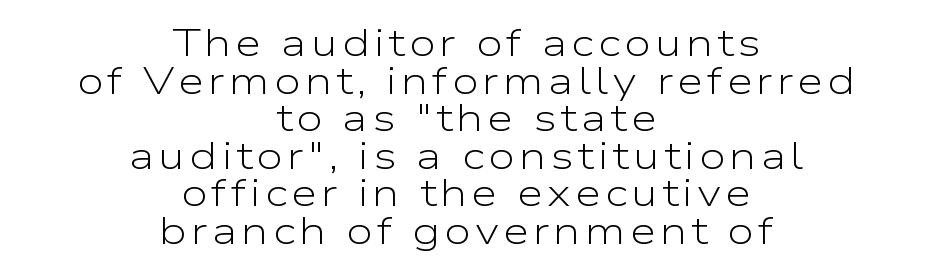
The image shows 38 px light, wide sans-serif type, upright; set centered, tight line spacing (0.99x), not underlined; low stroke contrast and a medium x-height.
